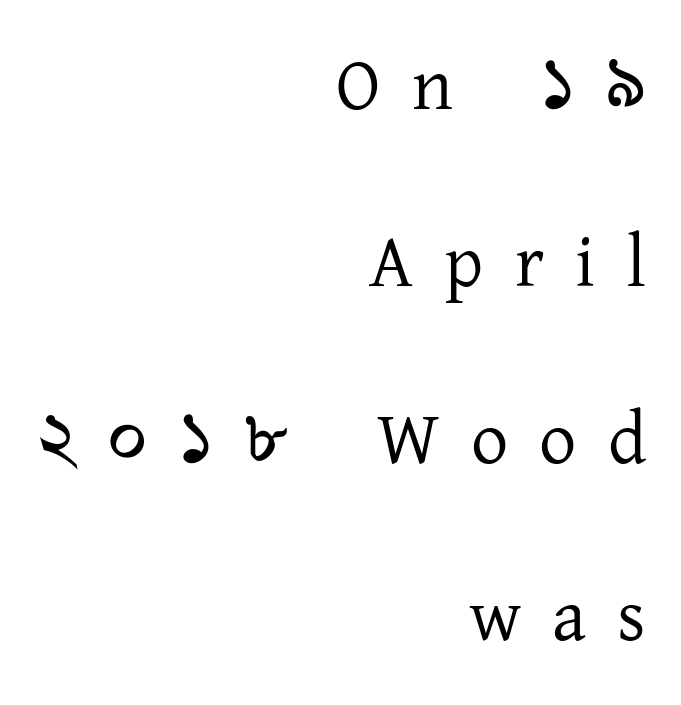
Q: Is the text bold? A: No.
Q: Is the text italic (slanted)? A: No, it is upright.
Q: Is the typeface a serif or a sans-serif typeface? A: Serif.
Q: Is the text underlined? A: No.
Q: How is the paragraph aligned? A: Right-aligned.
Q: Is the spacing between letters normal or unusually wide? A: Unusually wide.
Q: Is the spacing between lines tight, normal or loose? A: Loose.
Q: Width (condensed, normal, or wide)? A: Normal.
Q: Stroke contrast? A: Low.
Q: x-height? A: Medium.
Q: Monospaced? A: No.
